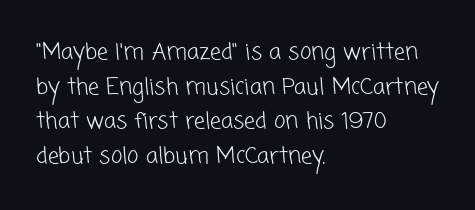
{"bold": "no", "underline": "no", "align": "left", "line_spacing": "normal", "line_spacing_ratio": 1.57, "letter_spacing": "normal", "letter_spacing_em": 0.0, "glyph_px": 22}
